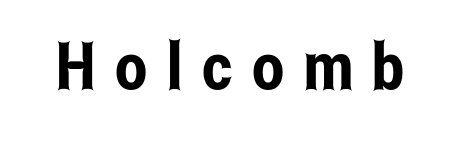
Inter-character spacing is expanded well beyond the font's built-in metrics. Posture: straight, roman, zero tilt. Look at the bottom of the vertical strokes: they stop flat, with no serifs. These lines are rendered in a variable-pitch font. Clear beneath every line of the passage.
